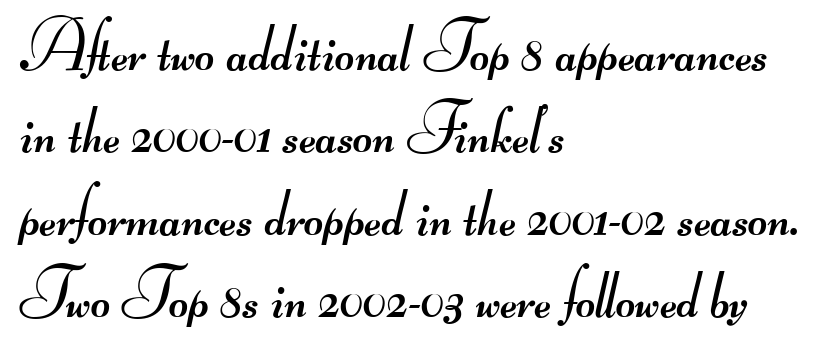
This rendering uses left alignment, leaving the right contour irregular. Plain, unruled lines of type. Varying glyph widths throughout — classic text-font behaviour. Stems here are at most as thick as an everyday book face. Typographically, this falls in the sans-serif category.
